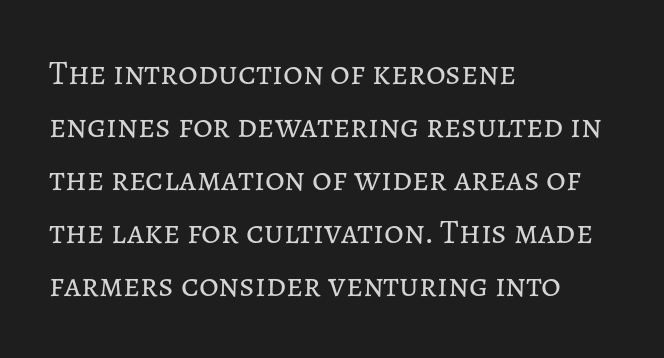
Weight: not bold — regular or lighter. There is no visible air inserted between adjacent glyphs. Proportional: the letters do not fall into vertical columns. Teacher's note: observe the even left margin — that is flush-left alignment. The specimen omits any rule beneath the text block's lines. Every character sits straight up, as roman type does.
